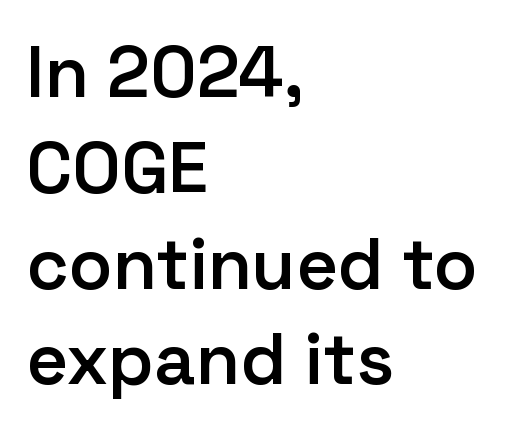
The image shows 72 px semibold sans-serif type, upright; set left-aligned, normal line spacing (1.33x), normal letter spacing, not underlined; low stroke contrast and a medium x-height.
